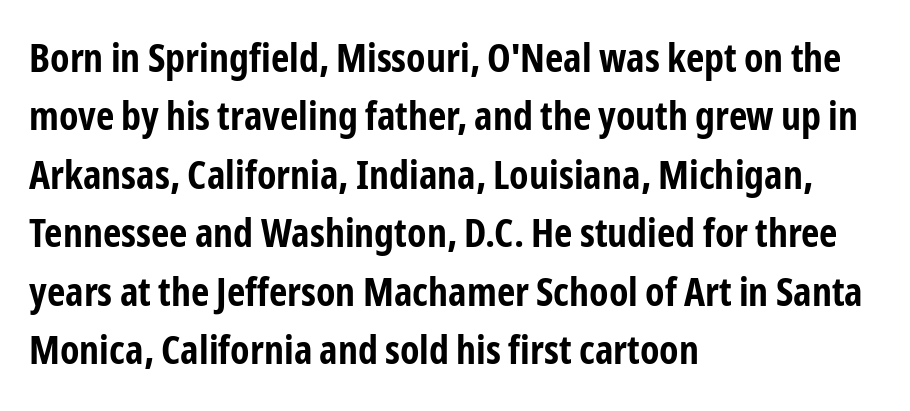
{"serif": "no", "italic": "no", "bold": "yes", "weight": "bold", "width": "condensed", "stroke_contrast": "low", "x_height": "medium", "monospaced": "no", "underline": "no", "align": "left", "line_spacing": "normal", "line_spacing_ratio": 1.46, "letter_spacing": "normal", "letter_spacing_em": 0.0, "glyph_px": 40}
